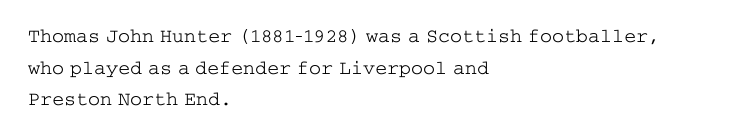
The image shows 20 px text type, upright; set left-aligned, normal line spacing (1.58x), normal letter spacing, not underlined.
